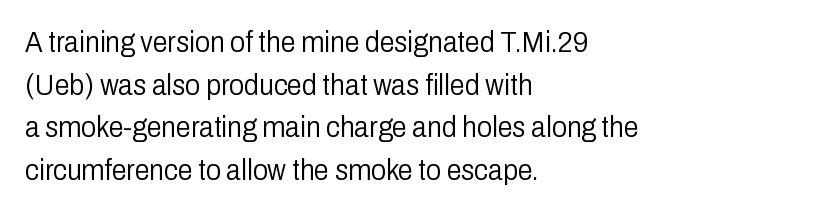
{"serif": "no", "italic": "no", "bold": "no", "weight": "light", "width": "condensed", "stroke_contrast": "low", "x_height": "medium", "monospaced": "no", "underline": "no", "align": "left", "line_spacing": "normal", "line_spacing_ratio": 1.42, "letter_spacing": "normal", "letter_spacing_em": 0.0, "glyph_px": 30}
